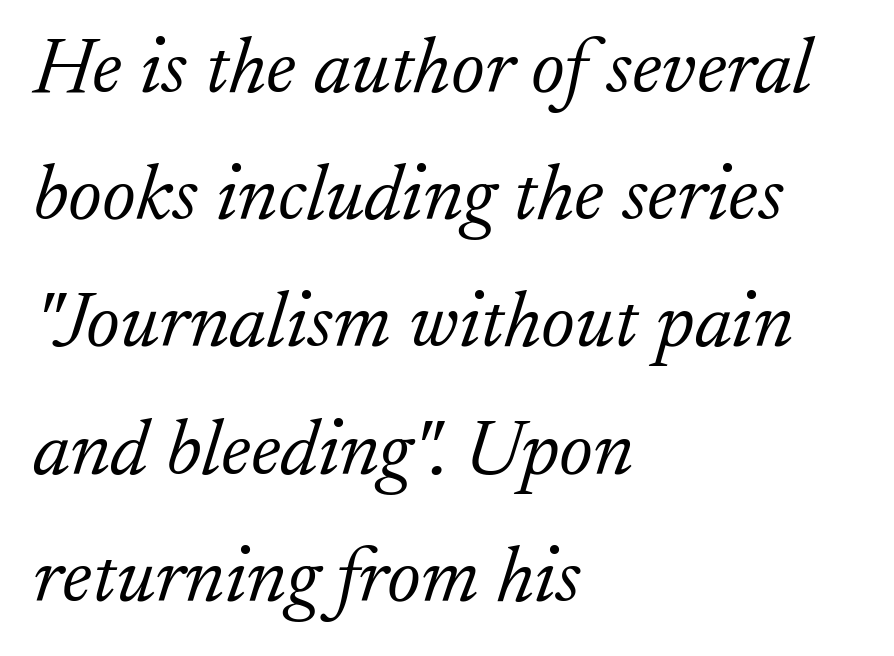
What kind of face is this? One with serifs. Rendered with sloped, italic letterforms. The rendering uses natural spacing where letterforms have individual widths. Nothing heavy about these letters — not bold at all. The rendering keeps characters at their native spacing. One glance says typical: line gaps are just what's usual.
